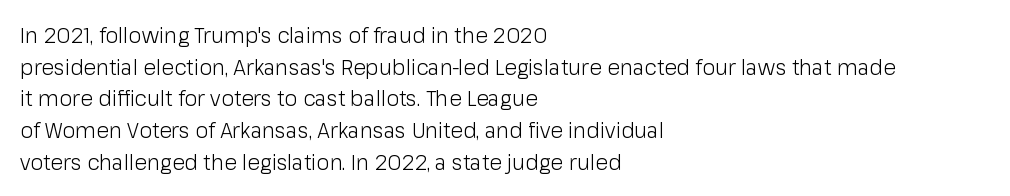
{"italic": "no", "bold": "no", "underline": "no", "align": "left", "line_spacing": "normal", "line_spacing_ratio": 1.51, "letter_spacing": "normal", "letter_spacing_em": 0.0, "glyph_px": 21}
